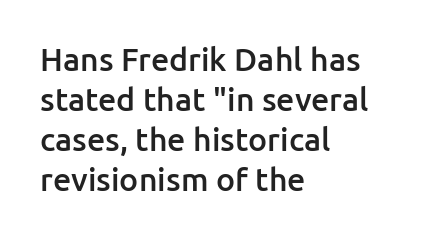
The image shows 32 px semibold sans-serif type, upright; set left-aligned, normal line spacing (1.25x), normal letter spacing, not underlined; low stroke contrast and a medium x-height.
